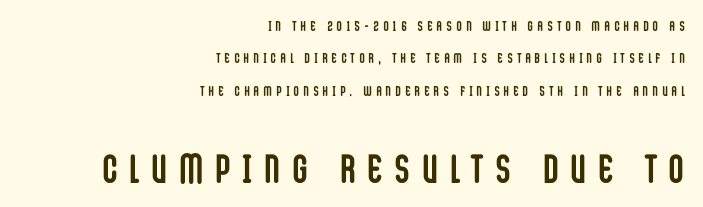
The image shows 40 px semibold, condensed sans-serif type, upright; set right-aligned, loose line spacing (2.31x), unusually wide letter spacing (+0.33 em), not underlined; the second (bottom) block is 2.86x larger; low stroke contrast and a large x-height.
